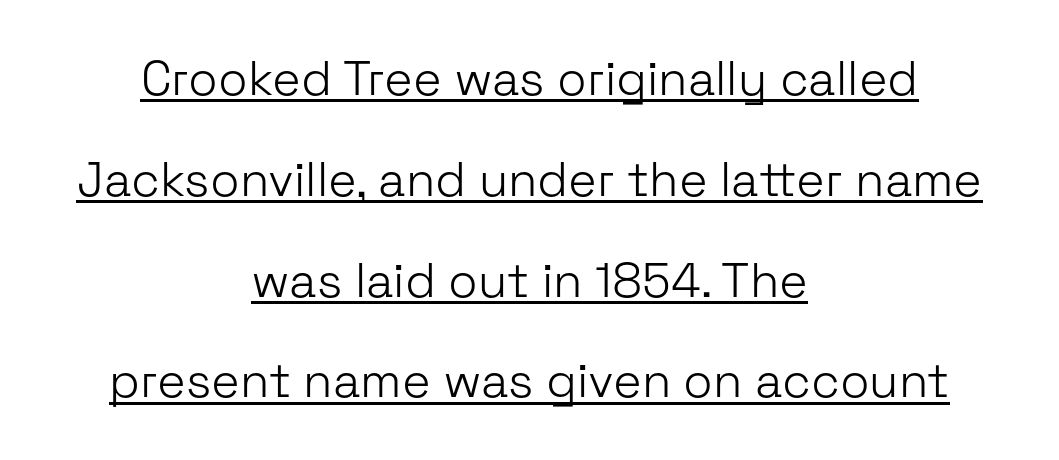
Students, note that the glyphs here touch the page at normal intervals. You can see a thin bar hugging the bottom of the glyphs. You could not count columns in this text — the font is proportionally spaced. Stroke thickness stays within the range of a standard reading face or lighter. Caption: multi-line text, centered on the measure.
